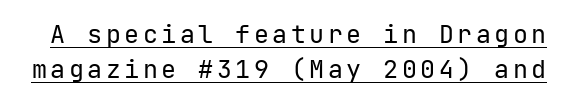
The lines sit at an ordinary, default distance from one another. The strokes carry an ordinary text weight at most. The rendering uses the underline text-decoration. If you drew a line through each stem, it would be perfectly vertical.
